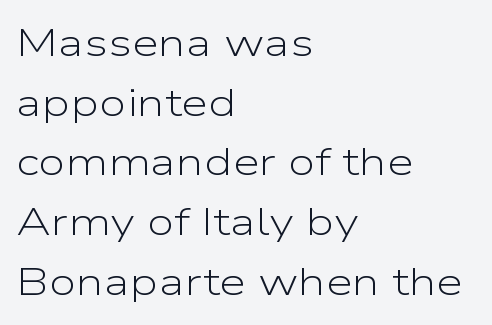
Q: Is the text bold? A: No.
Q: Is the text italic (slanted)? A: No, it is upright.
Q: Is the typeface a serif or a sans-serif typeface? A: Sans-serif.
Q: Is the text underlined? A: No.
Q: How is the paragraph aligned? A: Left-aligned.
Q: Is the spacing between letters normal or unusually wide? A: Normal.
Q: Is the spacing between lines tight, normal or loose? A: Normal.
Q: Width (condensed, normal, or wide)? A: Wide.
Q: Stroke contrast? A: Low.
Q: x-height? A: Medium.
Q: Monospaced? A: No.
